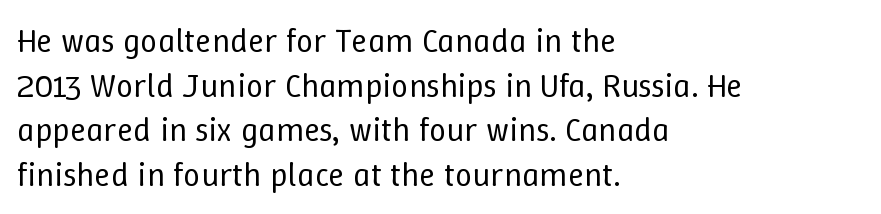
Character widths vary here, with narrow letters taking less room than wide ones. Teacher's note: observe the even left margin — that is flush-left alignment. Stroke mass is kept to a normal reading level or below. Words float on clear page, feet unadorned.
